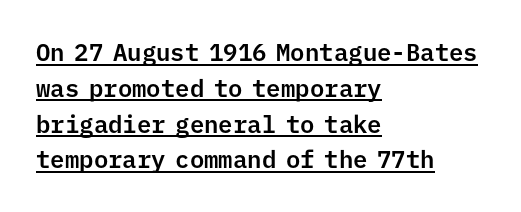
The image shows 24 px text type, upright; set left-aligned, normal line spacing (1.49x), normal letter spacing, underlined.
